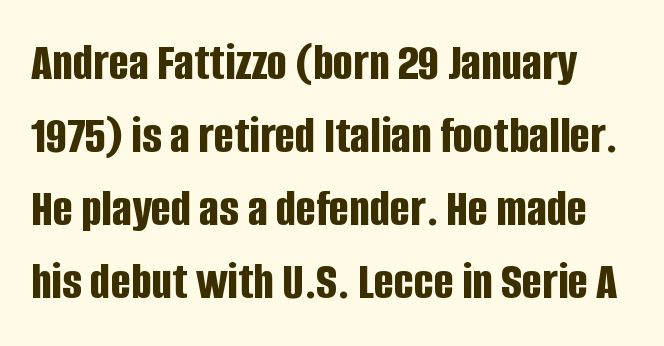
{"serif": "no", "italic": "no", "bold": "yes", "weight": "bold", "width": "condensed", "stroke_contrast": "low", "x_height": "large", "monospaced": "no", "underline": "no", "line_spacing": "normal", "line_spacing_ratio": 1.38, "letter_spacing": "normal", "letter_spacing_em": 0.0, "glyph_px": 53}
